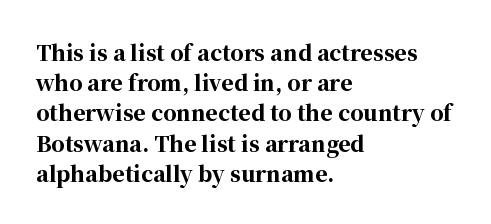
The image shows 21 px bold type, upright; set left-aligned, normal line spacing (1.44x), normal letter spacing, not underlined.
